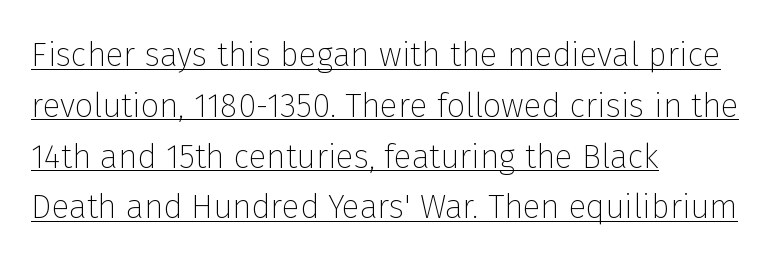
Q: Is the text bold? A: No.
Q: Is the text italic (slanted)? A: No, it is upright.
Q: Is the typeface a serif or a sans-serif typeface? A: Sans-serif.
Q: Is the text underlined? A: Yes.
Q: How is the paragraph aligned? A: Left-aligned.
Q: Is the spacing between letters normal or unusually wide? A: Normal.
Q: Is the spacing between lines tight, normal or loose? A: Normal.
Q: Width (condensed, normal, or wide)? A: Normal.
Q: Stroke contrast? A: Low.
Q: x-height? A: Medium.
Q: Monospaced? A: No.
